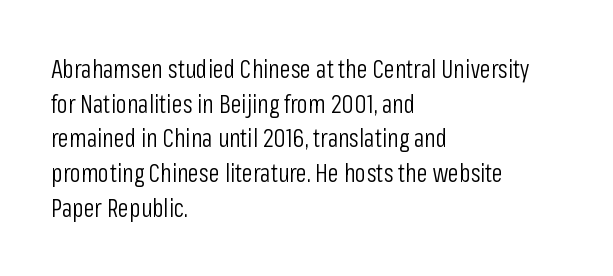
The letters stand straight up with perfectly vertical stems. The typesetter chose a ragged-right arrangement here. What's the leading like? Ordinary, nothing unusual. Nothing unusual about the tracking: characters are spaced as the font intends. Is the stroke heavy? The answer is a plain regular-or-lighter.
